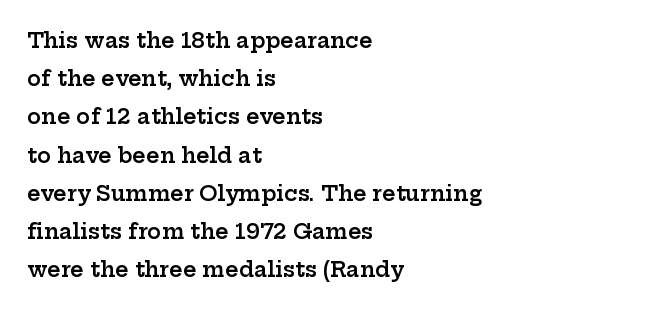
Q: Is the text bold? A: Semi-bold.
Q: Is the text italic (slanted)? A: No, it is upright.
Q: Is the text underlined? A: No.
Q: How is the paragraph aligned? A: Left-aligned.
Q: Is the spacing between letters normal or unusually wide? A: Normal.
